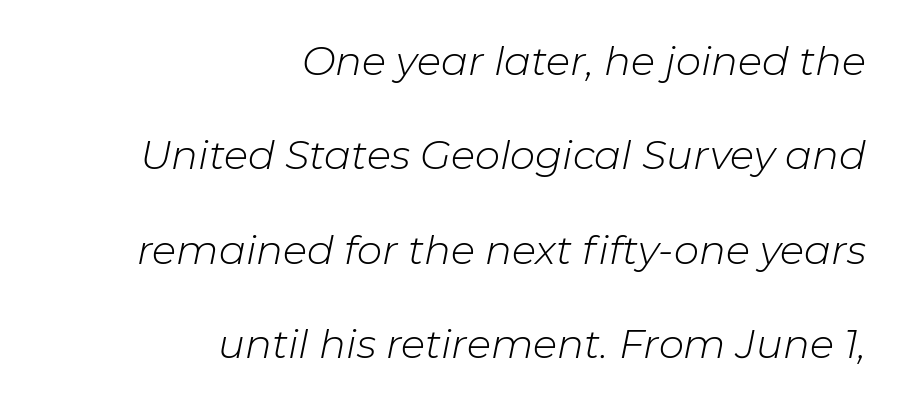
The image shows 40 px light type, italic (leaning right); set right-aligned, loose line spacing (2.36x), normal letter spacing, not underlined; low stroke contrast and a medium x-height.
